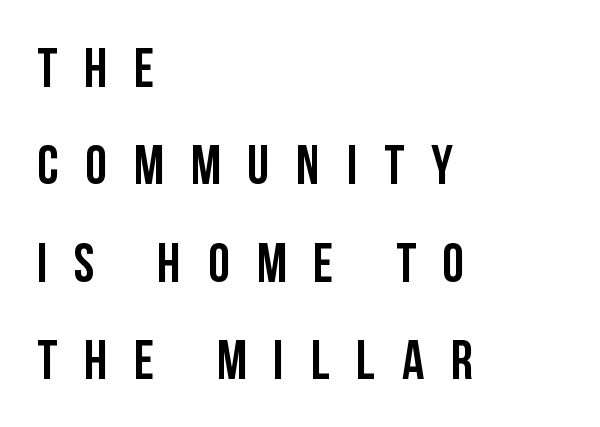
{"serif": "no", "italic": "no", "bold": "yes", "weight": "semibold", "width": "condensed", "stroke_contrast": "low", "x_height": "large", "monospaced": "no", "underline": "no", "align": "left", "line_spacing_ratio": 1.77, "letter_spacing": "wide", "letter_spacing_em": 0.49, "glyph_px": 55}
